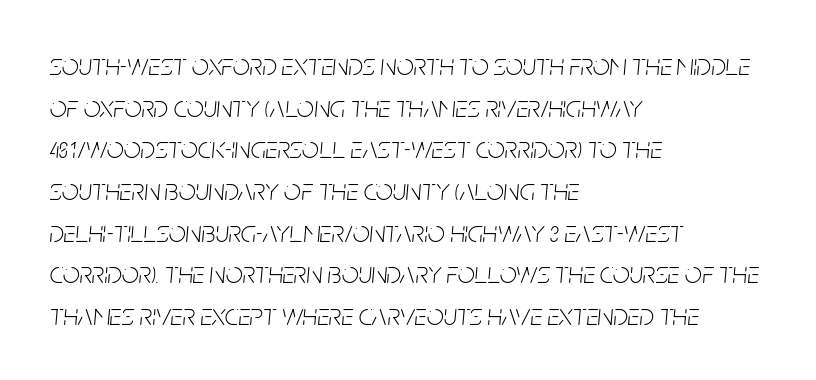
The line-height multiplier appears to be the usual default. Caption: multi-line text, flush left, ragged right. The strokes are not fattened; the text isn't bold. These lines are rendered in a variable-pitch font.
